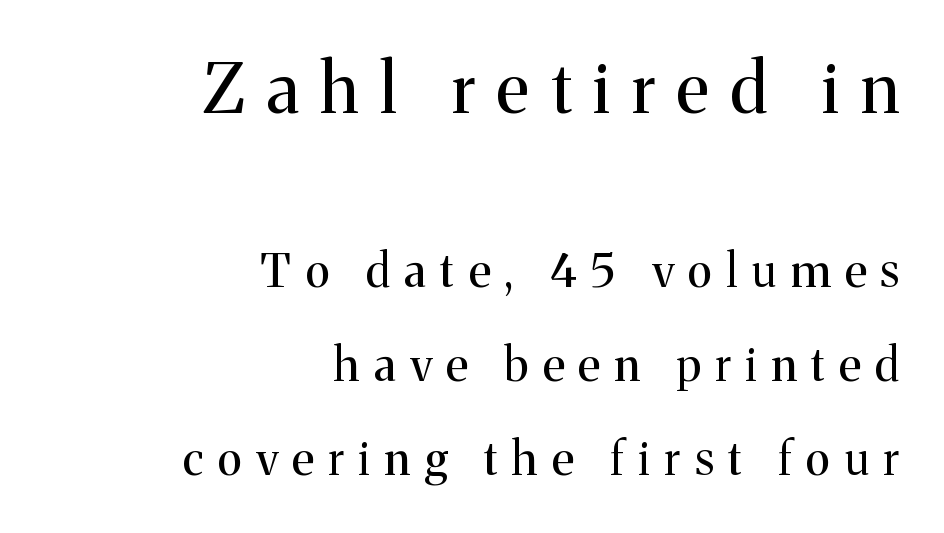
The letters are spread apart with noticeably loose tracking. Line ends are locked; line starts wander. The passage shown is typed in a proportional face where columns would drift. Tall strokes in this sample are plumb rather than angled. Any mark beneath the type? The region is blank. Whoever set this chose breathing room over compactness in the vertical rhythm.
